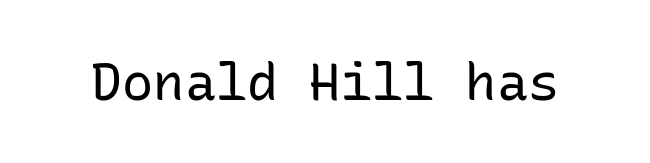
Looks like terminal output: every glyph gets an equal slot. The characters are drawn with everyday or finer stroke widths. The rendering shows plain stroke endings on the letterforms — a sans-serif design. The zone under the glyphs is completely vacant.
